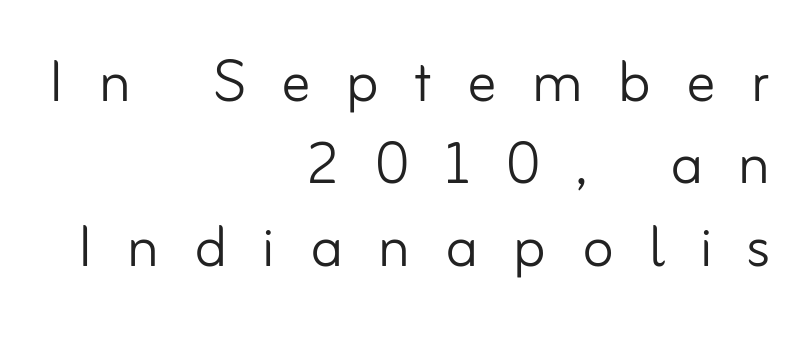
Here the glyphs are tracked loosely, breaking word shapes into spaced letters. Cramped leading. Glance below the letters and you will spot only blank space. You can tell from the bare stems that sans-serif type was used.
